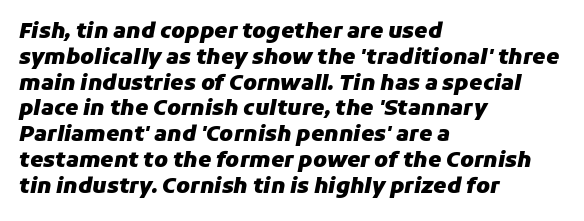
Does the copy run flush right? No — it runs flush left. There's an unmistakable incline to the writing here. The gap between lines stays unmarked. This rendering leaves character spacing at its baseline value. On the weight axis this lands at bold, roughly 700.
